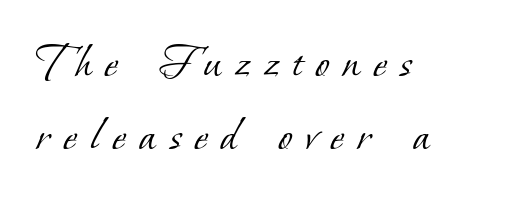
{"serif": "yes", "bold": "no", "weight": "light", "width": "normal", "stroke_contrast": "low", "x_height": "small", "monospaced": "no", "underline": "no", "align": "left", "line_spacing": "normal", "line_spacing_ratio": 1.43, "letter_spacing": "wide", "letter_spacing_em": 0.27, "glyph_px": 51}
